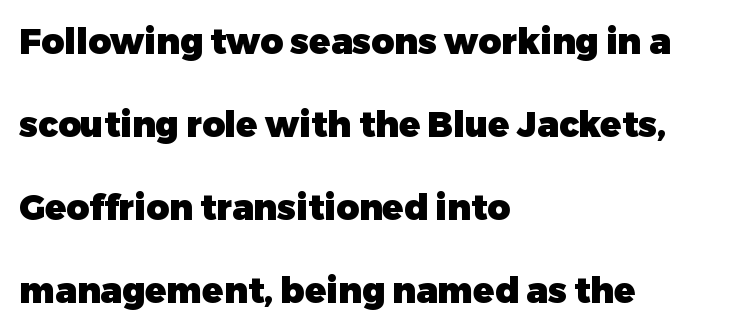
The rendering uses a bold face; every stroke is thick and dark. Each new line begins a long way beneath the previous one. Does the copy run flush right? No — it runs flush left. Words appear dense and cohesive because spacing is normal.
